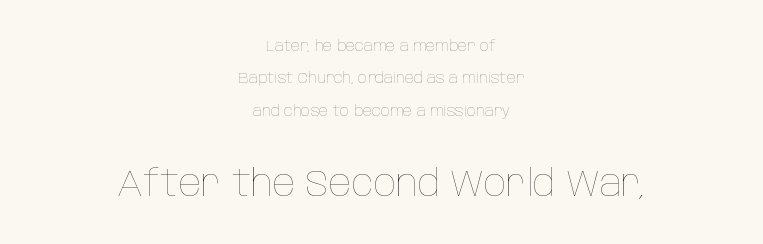
One-word summary of the alignment: center. Loosely led — the rows are spread out. Here the glyphs are tracked normally, forming tight word shapes. Bigger letters appear in the bottom chunk; the top chunk is reduced.
